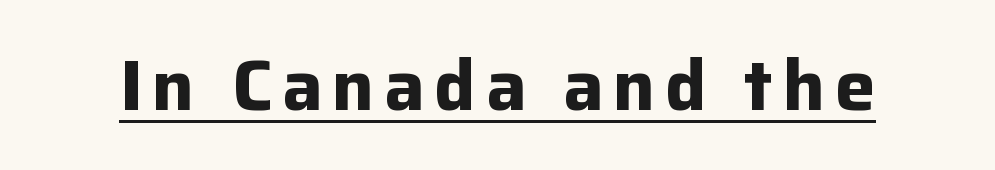
The glyphs in this specimen are sans serif. The face used here is proportionally spaced, like ordinary book or web type. The letters stand upright; this is a roman face. Notice how a bar underscores the lettering throughout. These lines carry a lot of weight — the face is fully bold.
